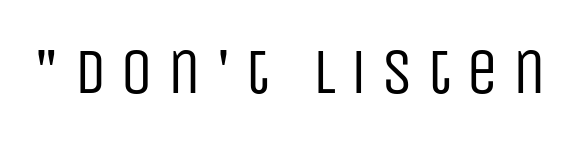
{"serif": "no", "italic": "no", "bold": "no", "weight": "regular", "width": "condensed", "stroke_contrast": "low", "x_height": "large", "monospaced": "no", "underline": "no", "letter_spacing": "wide", "letter_spacing_em": 0.21, "glyph_px": 65}
